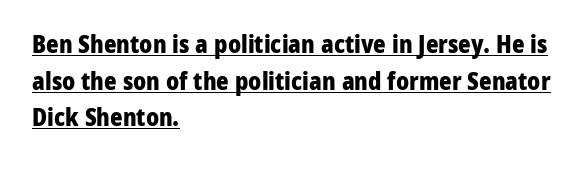
Q: Is the text bold? A: Yes.
Q: Is the text italic (slanted)? A: No, it is upright.
Q: Is the text underlined? A: Yes.
Q: How is the paragraph aligned? A: Left-aligned.
Q: Is the spacing between letters normal or unusually wide? A: Normal.
Q: Is the spacing between lines tight, normal or loose? A: Normal.
